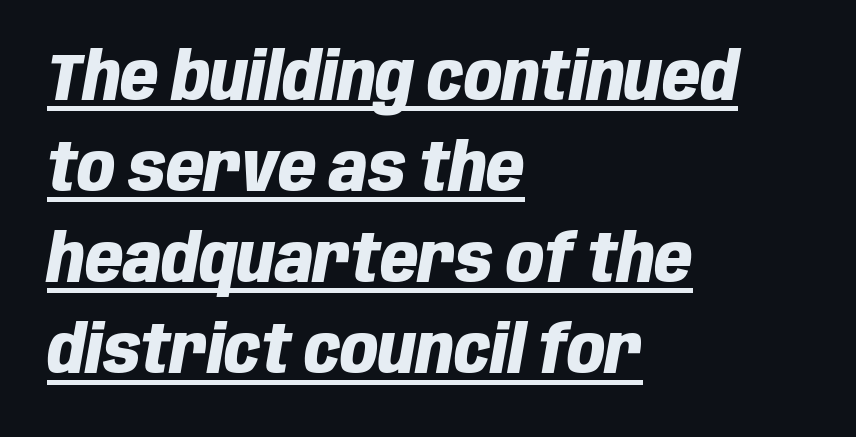
Q: Is the text bold? A: Yes.
Q: Is the text italic (slanted)? A: Yes, it leans right by about 10 degrees.
Q: Is the text underlined? A: Yes.
Q: How is the paragraph aligned? A: Left-aligned.
Q: Is the spacing between letters normal or unusually wide? A: Normal.
Q: Is the spacing between lines tight, normal or loose? A: Normal.
Q: Width (condensed, normal, or wide)? A: Condensed.
Q: Stroke contrast? A: Low.
Q: x-height? A: Large.
Q: Monospaced? A: No.
